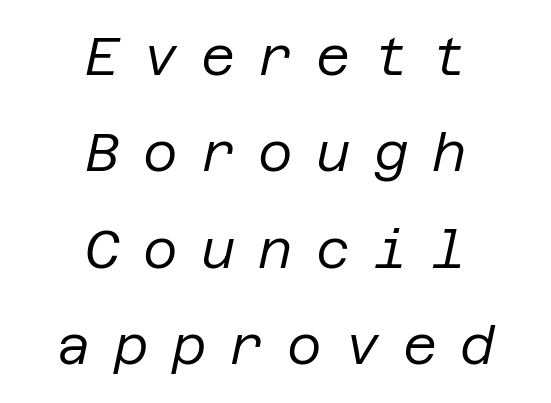
Q: Is the text bold? A: No.
Q: Is the text italic (slanted)? A: Yes, it leans right by about 12 degrees.
Q: Is the text underlined? A: No.
Q: How is the paragraph aligned? A: Centered.
Q: Is the spacing between letters normal or unusually wide? A: Unusually wide.
Q: Width (condensed, normal, or wide)? A: Normal.
Q: Stroke contrast? A: Low.
Q: x-height? A: Large.
